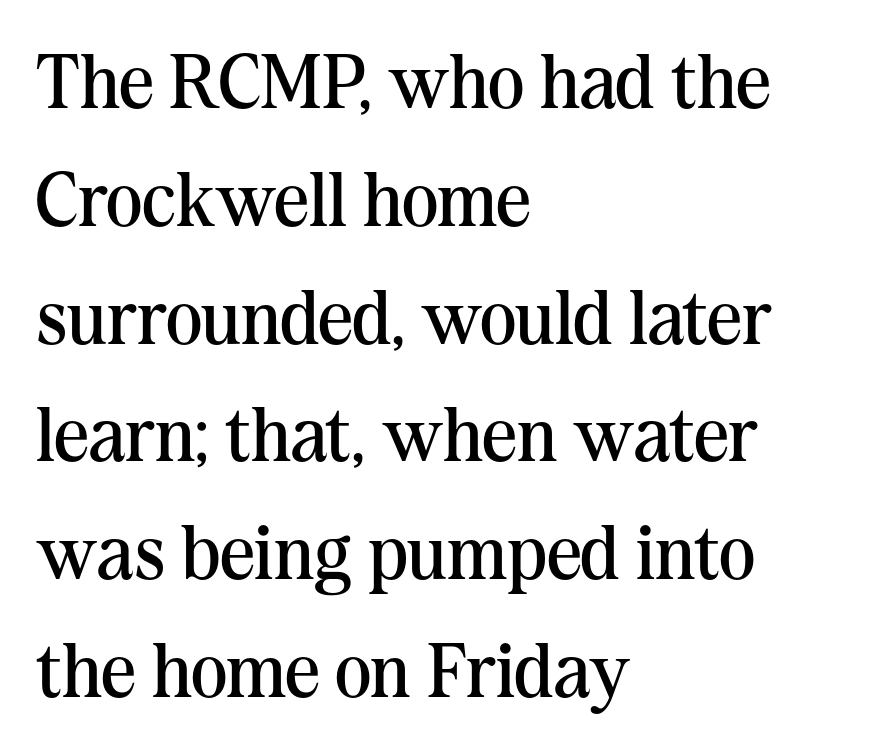
{"serif": "yes", "italic": "no", "bold": "no", "weight": "regular", "width": "normal", "stroke_contrast": "medium", "x_height": "medium", "monospaced": "no", "underline": "no", "align": "left", "line_spacing": "normal", "line_spacing_ratio": 1.53, "letter_spacing": "normal", "letter_spacing_em": 0.0, "glyph_px": 77}
